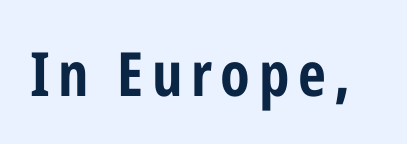
The image shows 61 px bold, condensed sans-serif type, upright; set not underlined; low stroke contrast and a medium x-height.
